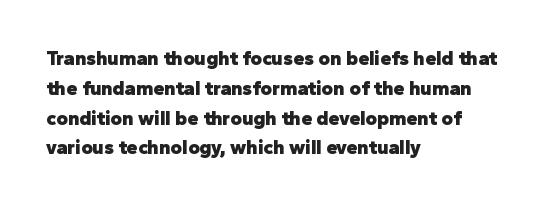
{"italic": "no", "bold": "yes", "underline": "no", "align": "left", "line_spacing": "normal", "line_spacing_ratio": 1.49, "letter_spacing": "normal", "letter_spacing_em": 0.0, "glyph_px": 20}
